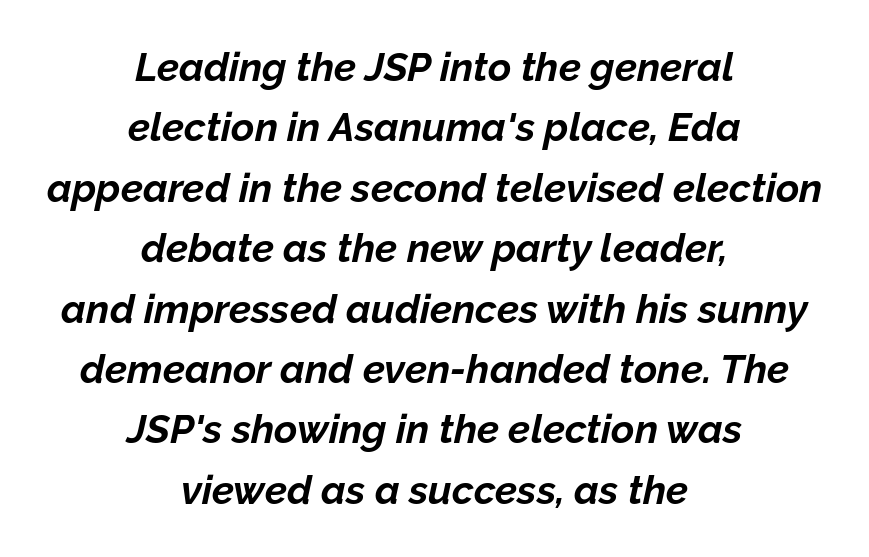
The image shows 40 px bold type, italic (leaning right); set centered, normal line spacing (1.51x), normal letter spacing, not underlined; low stroke contrast and a medium x-height.
